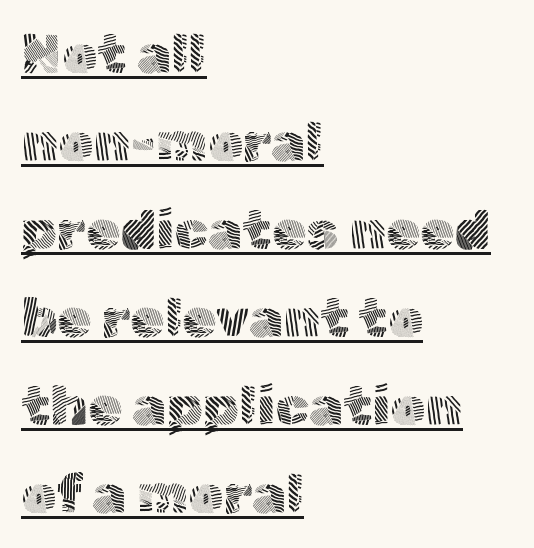
{"serif": "no", "italic": "no", "bold": "no", "weight": "light", "width": "normal", "x_height": "medium", "monospaced": "no", "underline": "yes", "align": "left", "line_spacing": "normal", "line_spacing_ratio": 1.6, "letter_spacing": "normal", "letter_spacing_em": 0.0, "glyph_px": 55}
